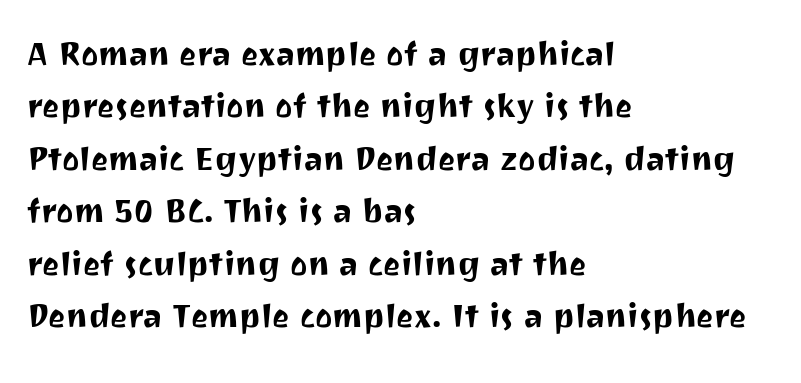
The zone under the glyphs is completely vacant. Reading down the column, the eye jumps a familiar distance to each next line. A roman cut, with each character standing at attention. The ragged edge is on the right, which tells us the setting is flush left. Think of a printed novel: that variable character pitch is what you see here.
